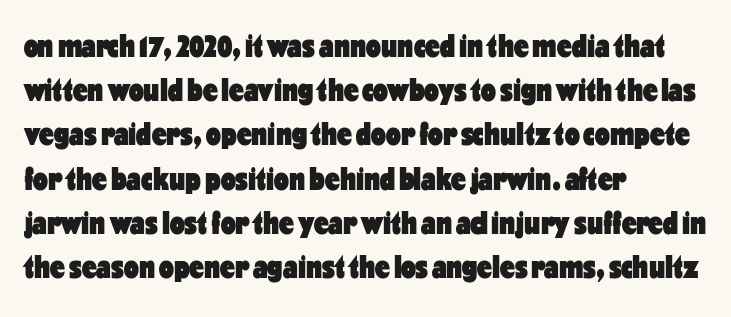
The typeface chosen for these lines omits serifs. Default kerning and tracking; the words read as compact shapes. You could not count columns in this text — the font is proportionally spaced. The compositor pushed each line to the left boundary. Bold? Absolutely — the strokes are thick and heavy.
